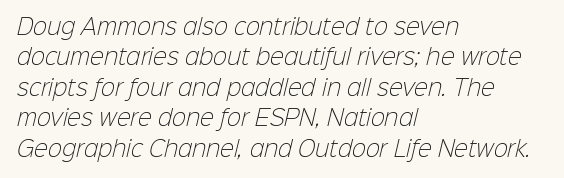
The image shows 21 px text type; set left-aligned, normal line spacing (1.45x), normal letter spacing, not underlined.
